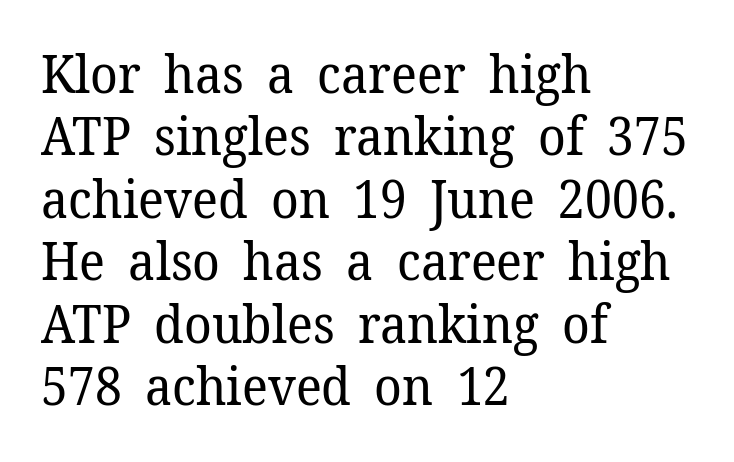
The image shows 52 px regular-weight serif type, upright; set left-aligned, line spacing 1.2x, normal letter spacing, not underlined; low stroke contrast and a medium x-height.
